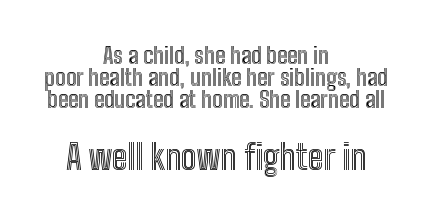
Decoration check: the copy has no underline. Style check: upright. In terms of leading, this rendering errs on the cramped side. The rag falls on both sides of this text block equally. The letterforms sit shoulder to shoulder at normal distance.
